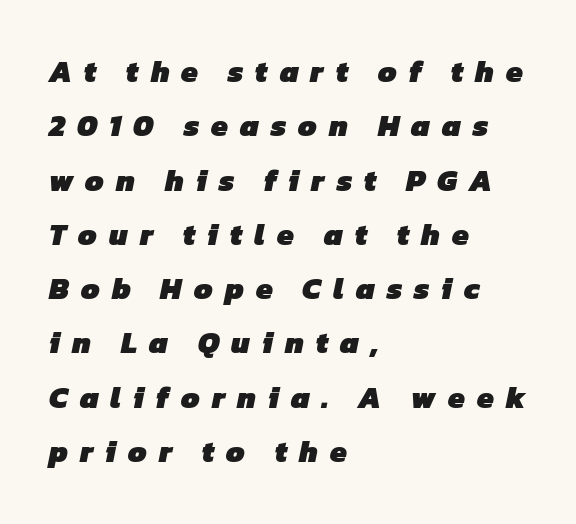
{"serif": "no", "bold": "yes", "weight": "heavy", "width": "normal", "stroke_contrast": "low", "x_height": "medium", "monospaced": "no", "underline": "no", "align": "left", "line_spacing_ratio": 1.81, "letter_spacing": "wide", "letter_spacing_em": 0.4, "glyph_px": 30}
